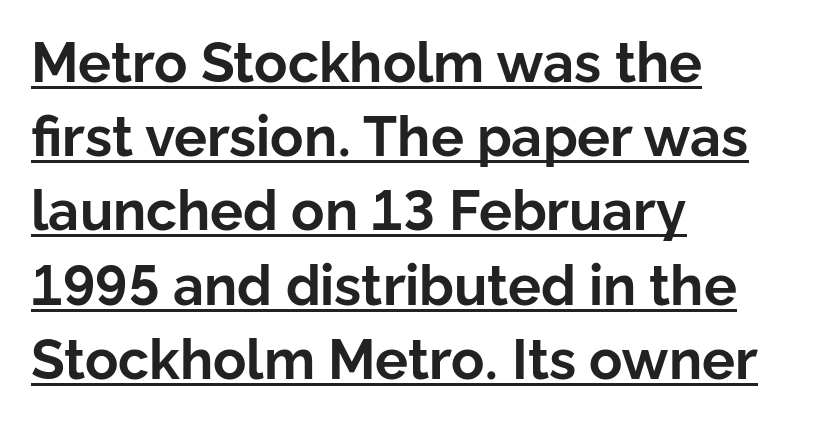
Q: Is the text bold? A: Yes.
Q: Is the text italic (slanted)? A: No, it is upright.
Q: Is the typeface a serif or a sans-serif typeface? A: Sans-serif.
Q: Is the text underlined? A: Yes.
Q: How is the paragraph aligned? A: Left-aligned.
Q: Is the spacing between letters normal or unusually wide? A: Normal.
Q: Is the spacing between lines tight, normal or loose? A: Normal.
Q: Width (condensed, normal, or wide)? A: Normal.
Q: Stroke contrast? A: Low.
Q: x-height? A: Medium.
Q: Monospaced? A: No.
